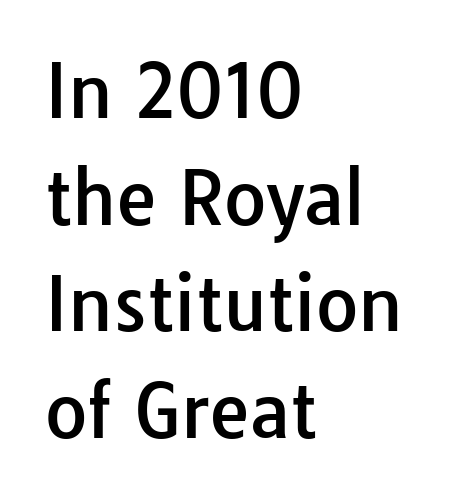
The image shows 73 px sans-serif type, upright; set left-aligned, normal line spacing (1.46x), normal letter spacing, not underlined; low stroke contrast and a medium x-height.
